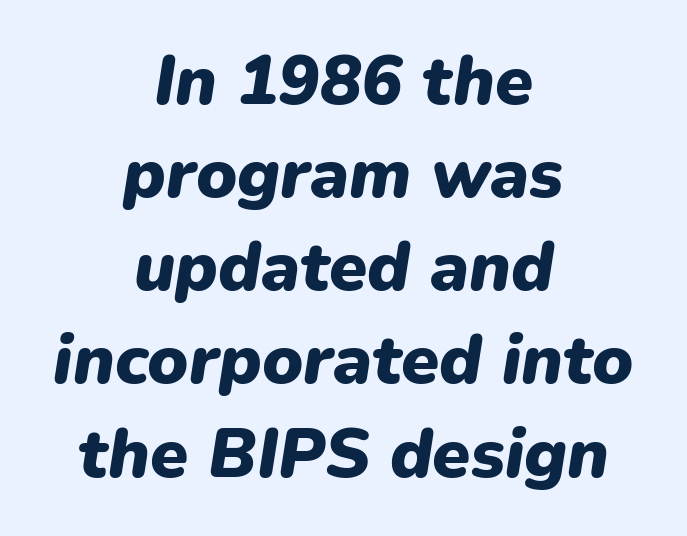
{"italic": "yes", "lean": "right", "slant_degrees": 9, "bold": "yes", "weight": "heavy", "width": "normal", "stroke_contrast": "low", "x_height": "medium", "monospaced": "no", "underline": "no", "align": "center", "line_spacing": "normal", "line_spacing_ratio": 1.35, "letter_spacing": "normal", "letter_spacing_em": 0.0, "glyph_px": 69}
